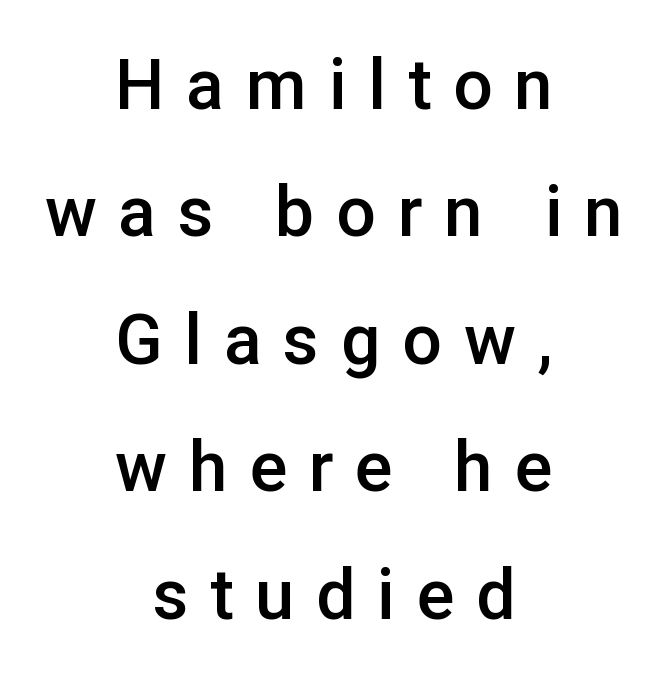
In terms of letterspacing, this is a distinctly airy, spread setting. The space beneath each line is pristine and unruled. You could not count columns in this text — the font is proportionally spaced. A bit beefed up — I'd call it semibold rather than bold. The specimen reads as upright at a glance. The face used here is a sans, in the tradition of grotesques and geometrics.
